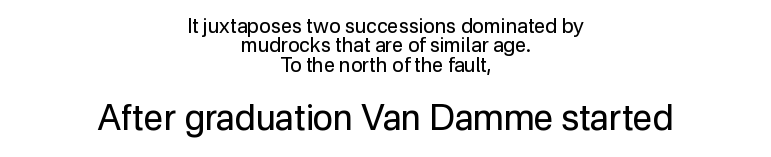
The image shows 35 px regular-weight sans-serif type, upright; set centered, tight line spacing (0.97x), normal letter spacing, not underlined; the second (bottom) block is 1.75x larger; low stroke contrast and a medium x-height.
